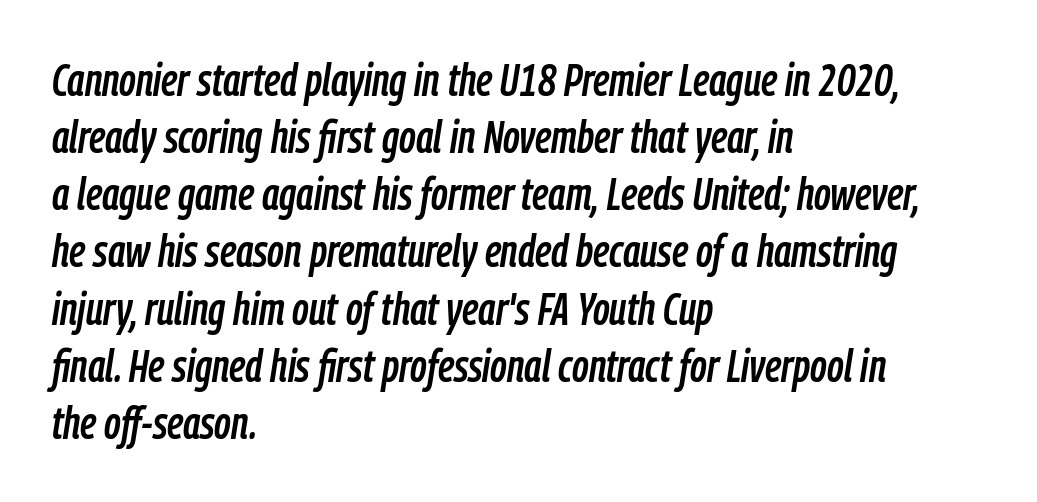
The image shows 45 px condensed type, italic (leaning right); set left-aligned, normal line spacing (1.27x), normal letter spacing, not underlined; low stroke contrast and a medium x-height.
